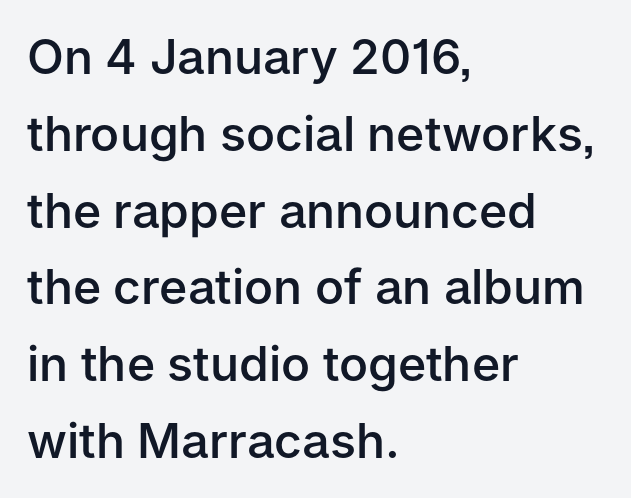
Q: Is the text bold? A: Semi-bold.
Q: Is the text italic (slanted)? A: No, it is upright.
Q: Is the typeface a serif or a sans-serif typeface? A: Sans-serif.
Q: Is the text underlined? A: No.
Q: How is the paragraph aligned? A: Left-aligned.
Q: Is the spacing between letters normal or unusually wide? A: Normal.
Q: Is the spacing between lines tight, normal or loose? A: Normal.
Q: Width (condensed, normal, or wide)? A: Normal.
Q: Stroke contrast? A: Low.
Q: x-height? A: Medium.
Q: Monospaced? A: No.
